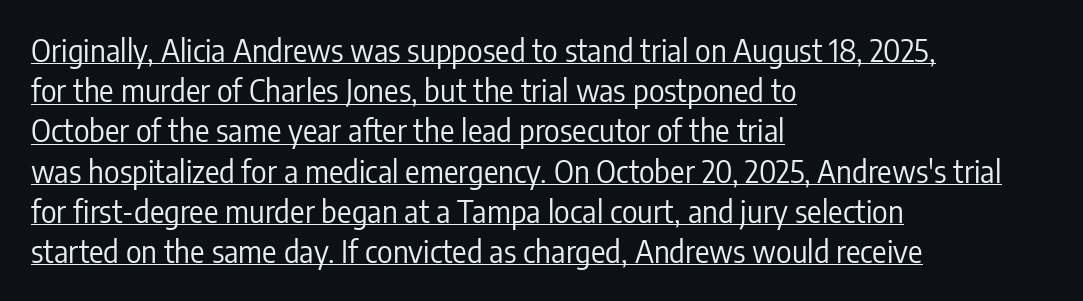
{"serif": "no", "italic": "no", "bold": "no", "weight": "regular", "width": "condensed", "stroke_contrast": "low", "x_height": "medium", "monospaced": "no", "underline": "yes", "align": "left", "line_spacing": "normal", "line_spacing_ratio": 1.34, "letter_spacing": "normal", "letter_spacing_em": 0.0, "glyph_px": 30}
